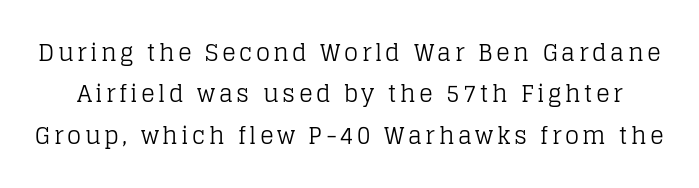
Heft: none added — not bold. The letters stand straight up with perfectly vertical stems. Nobody drew a line under any word here.
